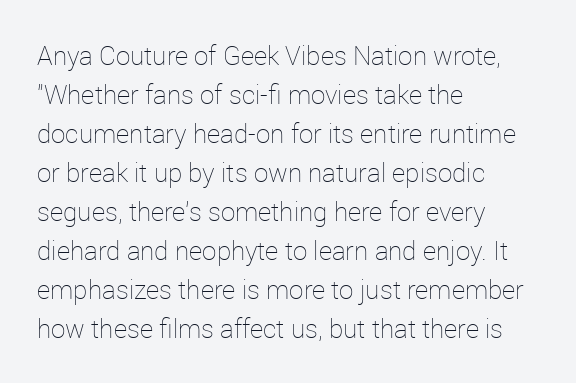
The image shows 26 px text type, upright; set left-aligned, normal line spacing (1.5x), normal letter spacing, not underlined.
